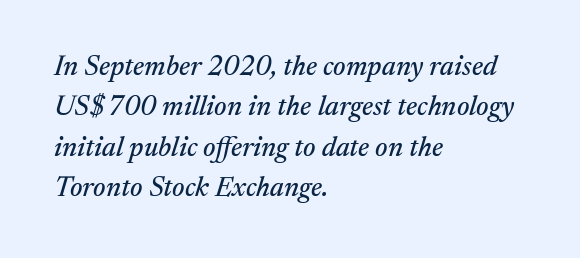
{"serif": "yes", "italic": "yes", "lean": "right", "slant_degrees": 17, "width": "normal", "stroke_contrast": "medium", "x_height": "medium", "monospaced": "no", "underline": "no", "align": "left", "line_spacing": "normal", "line_spacing_ratio": 1.44, "letter_spacing": "normal", "letter_spacing_em": 0.0, "glyph_px": 28}
